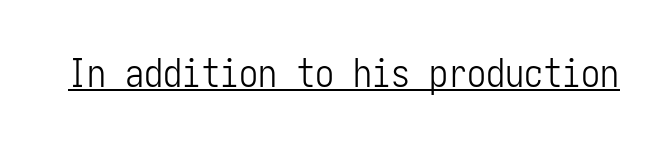
{"serif": "no", "italic": "no", "bold": "no", "weight": "light", "width": "condensed", "stroke_contrast": "low", "x_height": "medium", "underline": "yes", "letter_spacing": "normal", "letter_spacing_em": 0.0, "glyph_px": 38}
